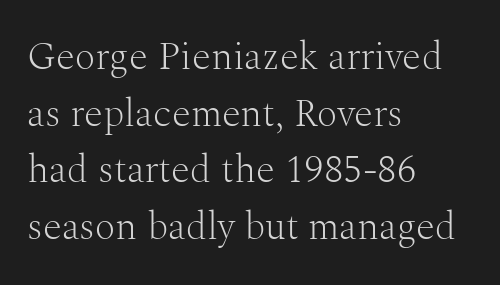
Q: Is the text bold? A: No.
Q: Is the text italic (slanted)? A: No, it is upright.
Q: Is the typeface a serif or a sans-serif typeface? A: Serif.
Q: Is the text underlined? A: No.
Q: How is the paragraph aligned? A: Left-aligned.
Q: Is the spacing between letters normal or unusually wide? A: Normal.
Q: Is the spacing between lines tight, normal or loose? A: Normal.
Q: Width (condensed, normal, or wide)? A: Normal.
Q: Stroke contrast? A: Medium.
Q: x-height? A: Medium.
Q: Monospaced? A: No.
